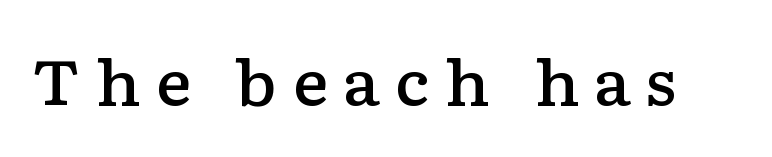
The image shows 62 px semibold, wide serif type, upright; set unusually wide letter spacing (+0.23 em), not underlined; low stroke contrast and a medium x-height.
